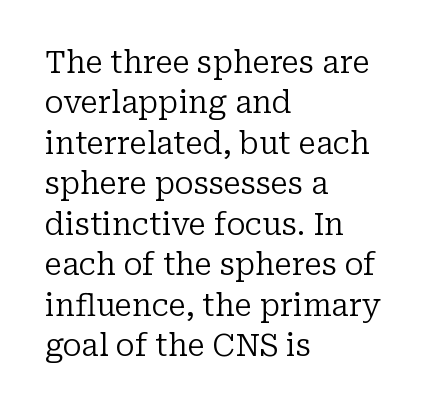
Think of a printed novel: that variable character pitch is what you see here. Glyph-to-glyph distance matches everyday printed text. The space directly below the letters is spotless. Characters remain perfectly vertical along every line. Nothing heavy about these letters — not bold at all.
